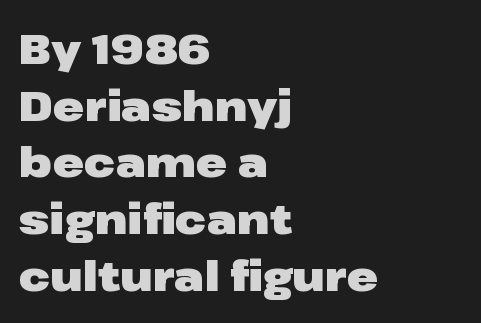
The passage shown is not underscored anywhere. Weight: bold. This block has exactly the height ordinary leading produces. Character widths vary here, with narrow letters taking less room than wide ones.
